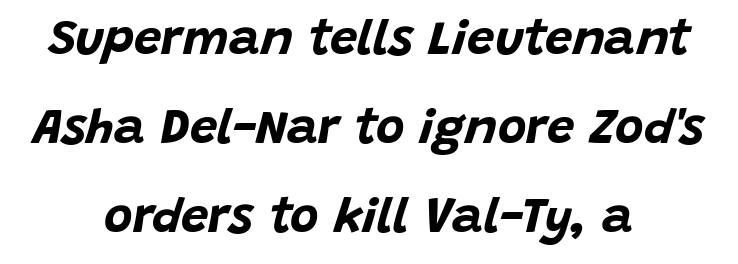
{"italic": "yes", "lean": "right", "slant_degrees": 15, "bold": "yes", "weight": "bold", "width": "normal", "stroke_contrast": "low", "x_height": "large", "monospaced": "no", "underline": "no", "align": "center", "line_spacing_ratio": 1.82, "letter_spacing": "normal", "letter_spacing_em": 0.0, "glyph_px": 49}
